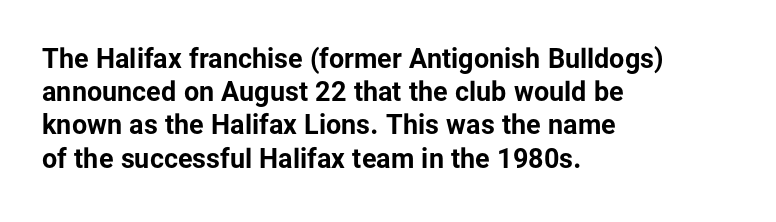
There is no visible air inserted between adjacent glyphs. In terms of weight, the rendering is a true, heavy bold. Visually the block forms a straight wall on the left and a jagged coastline on the right. Lines of text with bare space underneath. If you drew a line through each stem, it would be perfectly vertical.
